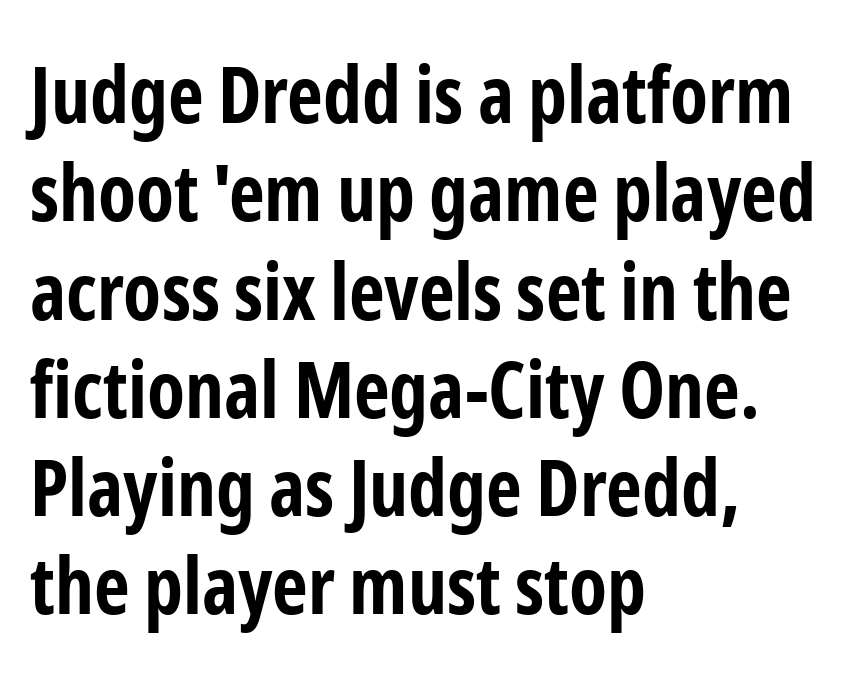
Q: Is the text bold? A: Yes.
Q: Is the text italic (slanted)? A: No, it is upright.
Q: Is the typeface a serif or a sans-serif typeface? A: Sans-serif.
Q: Is the text underlined? A: No.
Q: How is the paragraph aligned? A: Left-aligned.
Q: Is the spacing between letters normal or unusually wide? A: Normal.
Q: Is the spacing between lines tight, normal or loose? A: Normal.
Q: Width (condensed, normal, or wide)? A: Condensed.
Q: Stroke contrast? A: Low.
Q: x-height? A: Medium.
Q: Monospaced? A: No.
